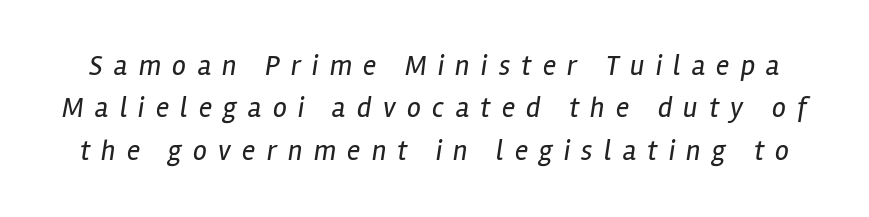
Q: Is the text bold? A: No.
Q: Is the text italic (slanted)? A: Yes, it leans right by about 12 degrees.
Q: Is the text underlined? A: No.
Q: Is the spacing between letters normal or unusually wide? A: Unusually wide.
Q: Is the spacing between lines tight, normal or loose? A: Normal.
Q: Width (condensed, normal, or wide)? A: Condensed.
Q: Stroke contrast? A: Low.
Q: x-height? A: Medium.
Q: Monospaced? A: No.
